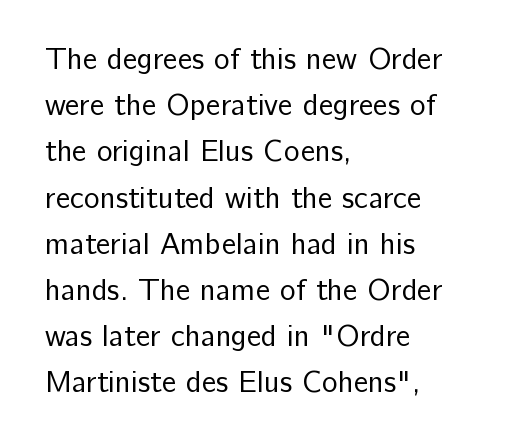
Anything drawn beneath the words? Only blank space. Letters have the restrained weight of plain body copy at most. Letter spacing: default. How would I describe the line gaps? Plain and ordinary. Left-aligned paragraph, ragged on the right.
